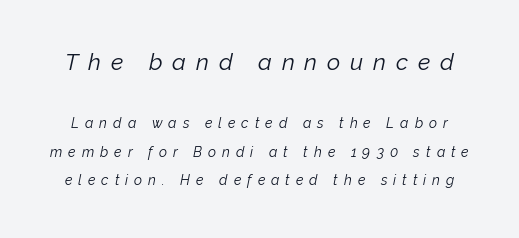
Tracking value appears strongly positive — letters spread wide. Line spacing here is loose. The font's italic variant was chosen for this text. The letters in the upper block stand taller than those in the block below. Summary of weight: not heavy and not bold. The glyphs are unaccompanied by any horizontal stroke below them.
